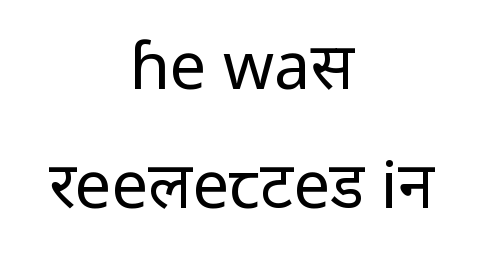
The image shows 65 px regular-weight sans-serif type, upright; set centered, line spacing 1.83x, normal letter spacing, not underlined; low stroke contrast and a medium x-height.
